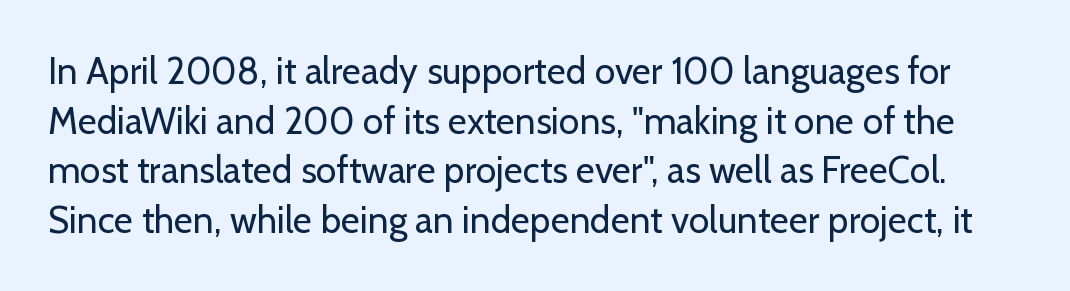
{"serif": "no", "italic": "no", "bold": "no", "weight": "regular", "width": "normal", "stroke_contrast": "low", "x_height": "medium", "monospaced": "no", "underline": "no", "line_spacing": "normal", "line_spacing_ratio": 1.34, "letter_spacing": "normal", "letter_spacing_em": 0.0, "glyph_px": 37}
